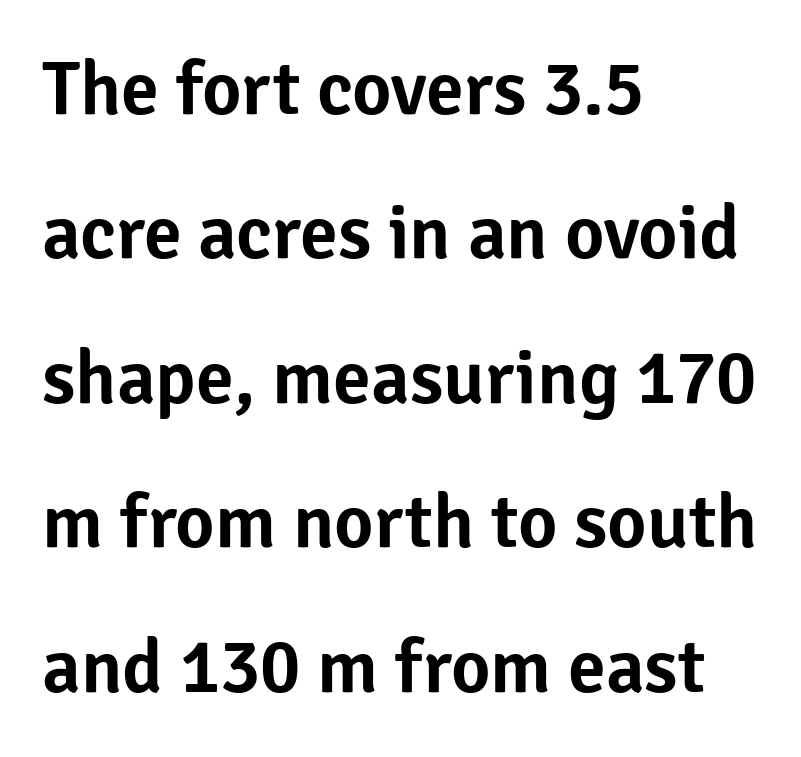
Q: Is the text italic (slanted)? A: No, it is upright.
Q: Is the typeface a serif or a sans-serif typeface? A: Sans-serif.
Q: Is the text underlined? A: No.
Q: How is the paragraph aligned? A: Left-aligned.
Q: Is the spacing between letters normal or unusually wide? A: Normal.
Q: Is the spacing between lines tight, normal or loose? A: Loose.
Q: Width (condensed, normal, or wide)? A: Normal.
Q: Stroke contrast? A: Low.
Q: x-height? A: Medium.
Q: Monospaced? A: No.
